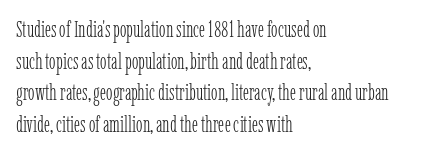
The image shows 22 px text type, upright; set left-aligned, normal line spacing (1.44x), normal letter spacing, not underlined.
